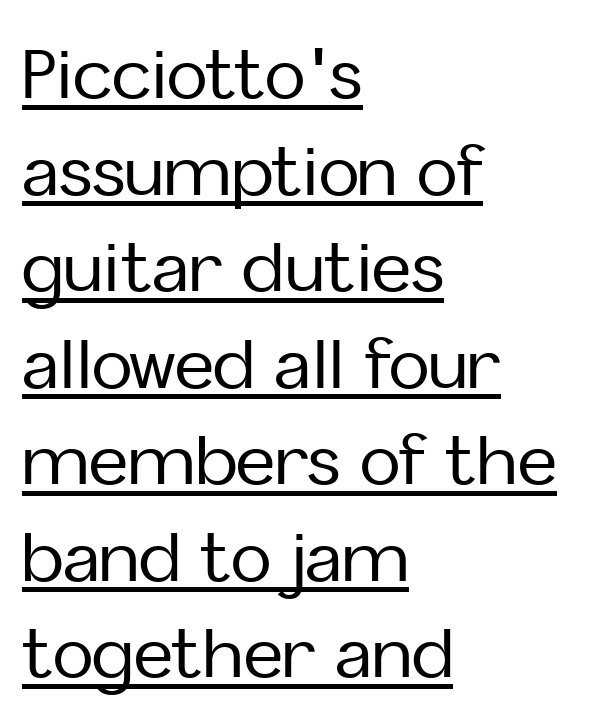
This is the regular roman posture of the typeface. Check the space under the baseline: a stroke is drawn there. Baseline-to-baseline distance is the conventional proportion of letter height. The rendering uses natural spacing where letterforms have individual widths. The font family rendered here belongs to the sans-serif group. A classic flush-left, rag-right setting is used for this passage.
